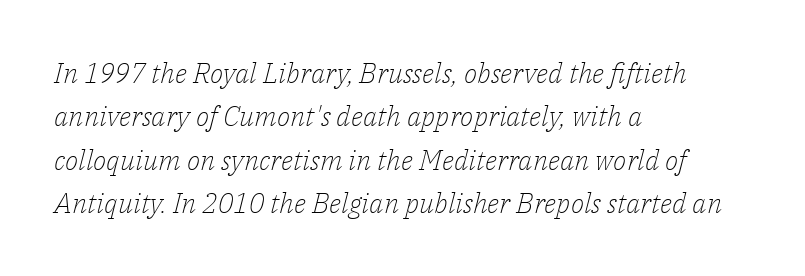
{"serif": "yes", "italic": "yes", "lean": "right", "slant_degrees": 14, "bold": "no", "weight": "light", "width": "normal", "stroke_contrast": "low", "x_height": "medium", "monospaced": "no", "underline": "no", "align": "left", "line_spacing": "normal", "line_spacing_ratio": 1.55, "letter_spacing": "normal", "letter_spacing_em": 0.0, "glyph_px": 28}
